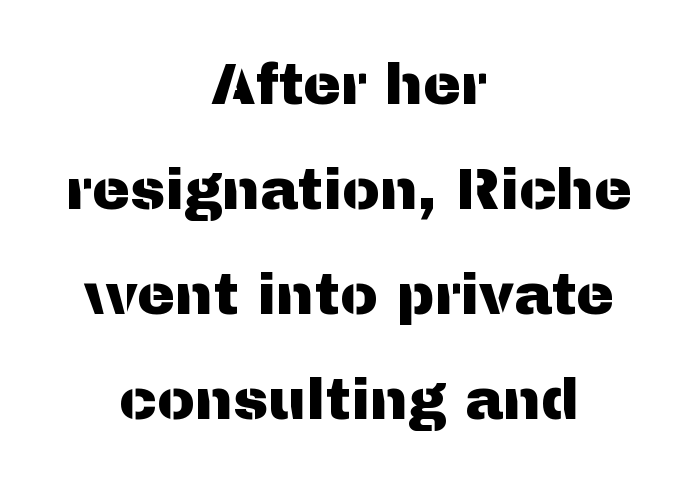
Q: Is the text italic (slanted)? A: No, it is upright.
Q: Is the typeface a serif or a sans-serif typeface? A: Sans-serif.
Q: Is the text underlined? A: No.
Q: How is the paragraph aligned? A: Centered.
Q: Is the spacing between letters normal or unusually wide? A: Normal.
Q: Width (condensed, normal, or wide)? A: Normal.
Q: Stroke contrast? A: Medium.
Q: x-height? A: Medium.
Q: Monospaced? A: No.
